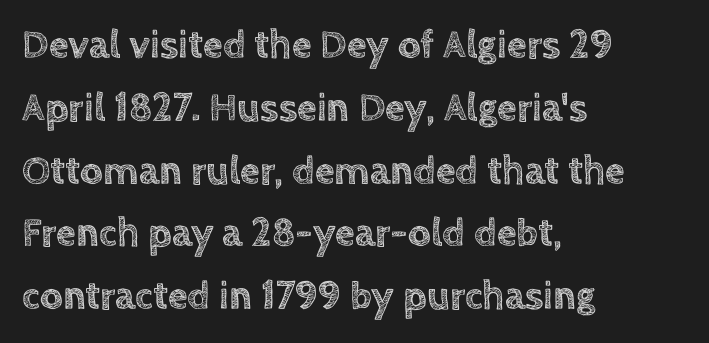
The image shows 40 px text type, upright; set left-aligned, normal line spacing (1.57x), normal letter spacing, not underlined; a large x-height.
